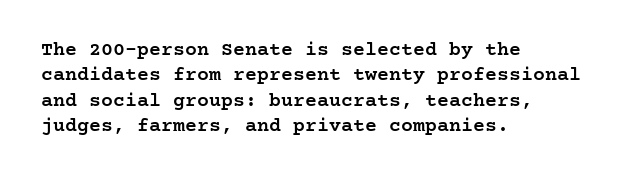
Q: Is the text bold? A: Semi-bold.
Q: Is the text italic (slanted)? A: No, it is upright.
Q: Is the text underlined? A: No.
Q: How is the paragraph aligned? A: Left-aligned.
Q: Is the spacing between letters normal or unusually wide? A: Normal.
Q: Is the spacing between lines tight, normal or loose? A: Normal.
